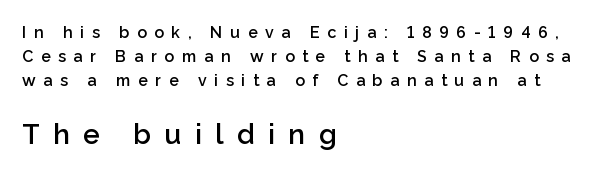
The image shows 28 px semibold sans-serif type, upright; set left-aligned, normal line spacing (1.51x), unusually wide letter spacing (+0.48 em), not underlined; the second (bottom) block is 1.75x larger; low stroke contrast and a medium x-height.
